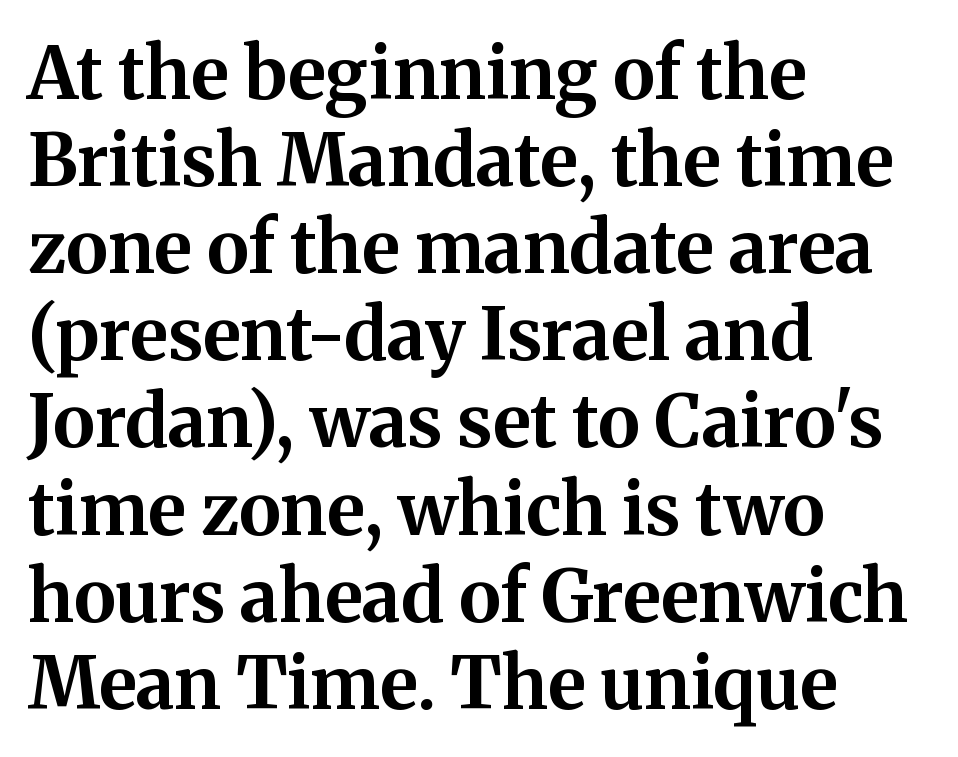
The image shows 72 px bold serif type, upright; set left-aligned, line spacing 1.21x, normal letter spacing, not underlined; medium stroke contrast and a medium x-height.
